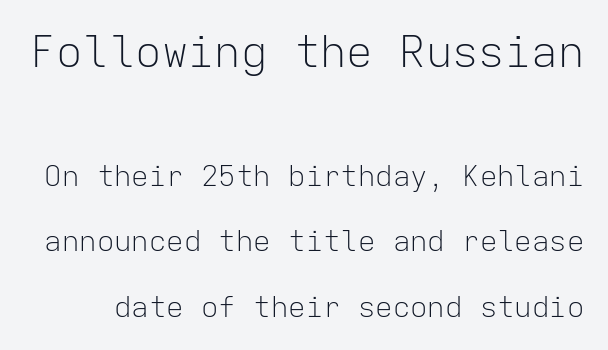
Grotesque or geometric, the face here clearly has no serifs. Each row of text sits above clean, open space. Standard letterfit; no display-style spreading of the glyphs. Upright lettering throughout. Whoever set this chose breathing room over compactness in the vertical rhythm.
